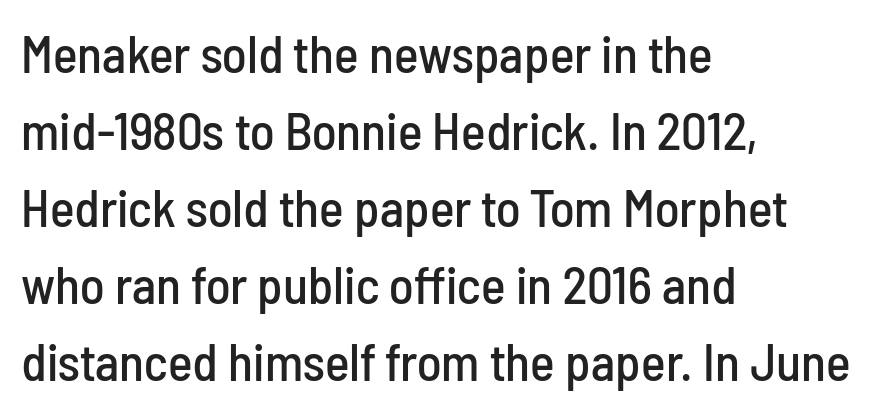
The line-height multiplier appears to be the usual default. Designer's note — italics off, roman on. A sans-serif font was chosen for this passage. Horizontally, the lines are justified to the leading edge only. Proportional: the letters do not fall into vertical columns. The gaps between neighbouring characters are ordinary and unremarkable.
